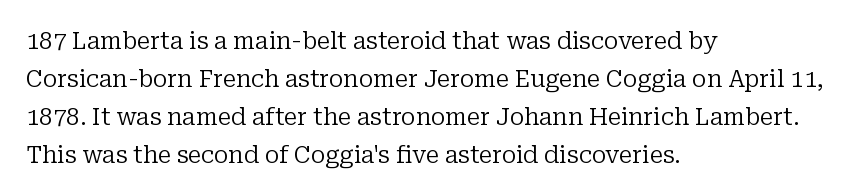
Q: Is the text bold? A: No.
Q: Is the text italic (slanted)? A: No, it is upright.
Q: Is the text underlined? A: No.
Q: How is the paragraph aligned? A: Left-aligned.
Q: Is the spacing between letters normal or unusually wide? A: Normal.
Q: Is the spacing between lines tight, normal or loose? A: Normal.
